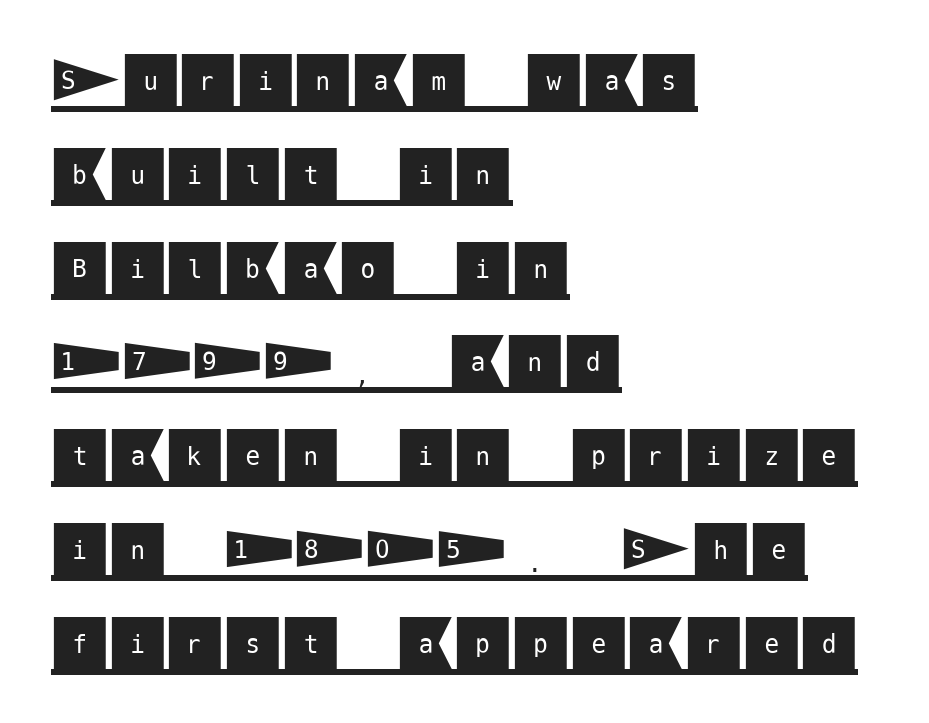
Q: Is the text italic (slanted)? A: No, it is upright.
Q: Is the typeface a serif or a sans-serif typeface? A: Sans-serif.
Q: Is the text underlined? A: Yes.
Q: How is the paragraph aligned? A: Left-aligned.
Q: Is the spacing between letters normal or unusually wide? A: Normal.
Q: Is the spacing between lines tight, normal or loose? A: Normal.
Q: Width (condensed, normal, or wide)? A: Normal.
Q: Stroke contrast? A: Medium.
Q: x-height? A: Large.
